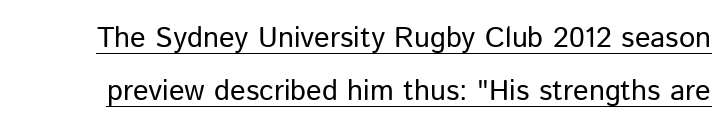
{"serif": "no", "italic": "no", "bold": "no", "weight": "regular", "width": "normal", "stroke_contrast": "low", "x_height": "medium", "monospaced": "no", "underline": "yes", "line_spacing_ratio": 1.83, "letter_spacing": "normal", "letter_spacing_em": 0.0, "glyph_px": 29}
